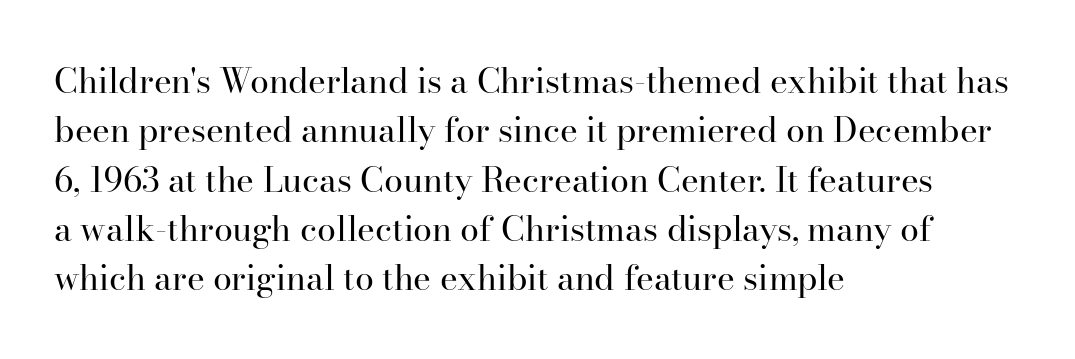
The designer went with a serif here, giving each stem small feet. The letters stand straight up with perfectly vertical stems. The passage shown is typed in a proportional face where columns would drift. All the whitespace from short lines collects on the right. Here the glyphs are tracked normally, forming tight word shapes. Underline: absent.
